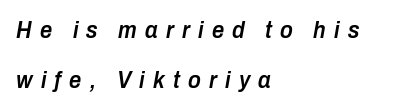
The image shows 24 px text type, italic (leaning right); set left-aligned, loose line spacing (2.08x), unusually wide letter spacing (+0.34 em), not underlined.
